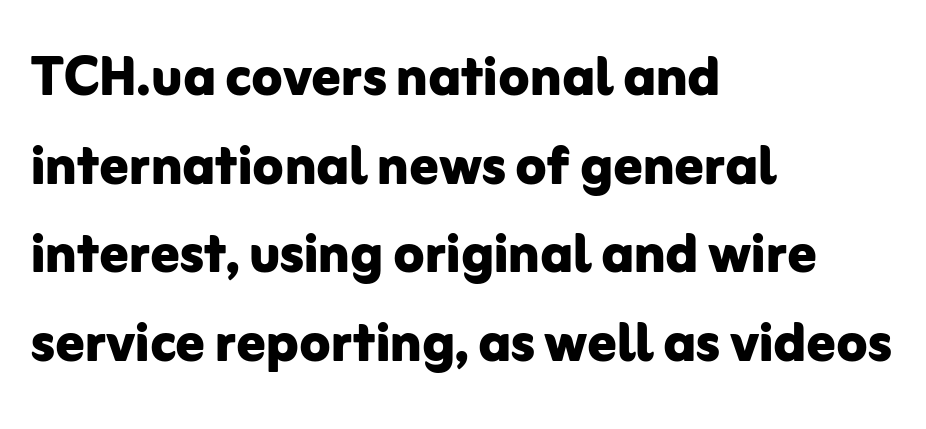
{"serif": "no", "italic": "no", "bold": "yes", "weight": "bold", "width": "normal", "stroke_contrast": "low", "x_height": "medium", "monospaced": "no", "underline": "no", "align": "left", "line_spacing": "normal", "line_spacing_ratio": 1.25, "letter_spacing": "normal", "letter_spacing_em": 0.0, "glyph_px": 71}
